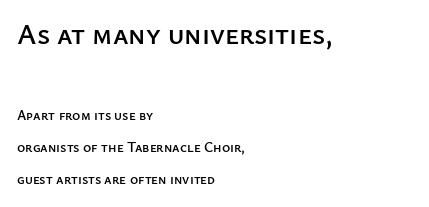
Q: Is the text italic (slanted)? A: No, it is upright.
Q: Is the typeface a serif or a sans-serif typeface? A: Sans-serif.
Q: Is the text underlined? A: No.
Q: How is the paragraph aligned? A: Left-aligned.
Q: Is the spacing between letters normal or unusually wide? A: Normal.
Q: Is the spacing between lines tight, normal or loose? A: Loose.
Q: Which block of text is set in a larger size, the first (top) or the second (bottom)? A: The first (top) one.
Q: Width (condensed, normal, or wide)? A: Normal.
Q: Stroke contrast? A: Low.
Q: x-height? A: Medium.
Q: Monospaced? A: No.
